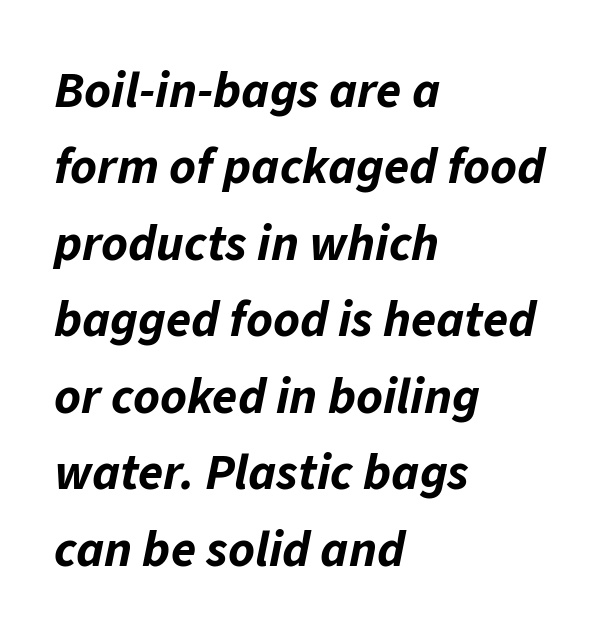
Q: Is the text bold? A: Yes.
Q: Is the text italic (slanted)? A: Yes, it leans right by about 11 degrees.
Q: Is the text underlined? A: No.
Q: How is the paragraph aligned? A: Left-aligned.
Q: Is the spacing between letters normal or unusually wide? A: Normal.
Q: Is the spacing between lines tight, normal or loose? A: Normal.
Q: Width (condensed, normal, or wide)? A: Normal.
Q: Stroke contrast? A: Low.
Q: x-height? A: Medium.
Q: Monospaced? A: No.
